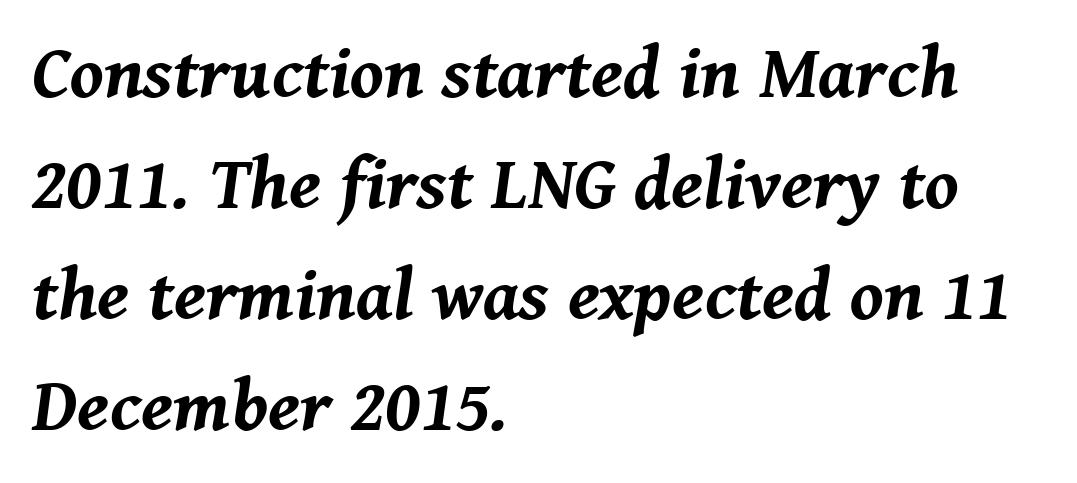
{"italic": "yes", "lean": "right", "slant_degrees": 8, "bold": "yes", "weight": "bold", "width": "normal", "stroke_contrast": "medium", "x_height": "medium", "monospaced": "no", "underline": "no", "align": "left", "line_spacing": "normal", "line_spacing_ratio": 1.5, "letter_spacing": "normal", "letter_spacing_em": 0.0, "glyph_px": 74}
